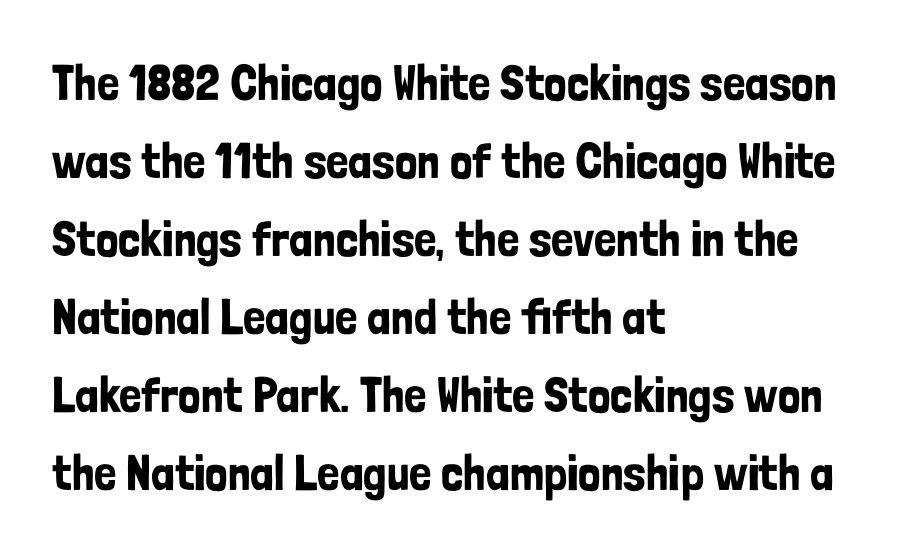
Q: Is the text italic (slanted)? A: No, it is upright.
Q: Is the typeface a serif or a sans-serif typeface? A: Sans-serif.
Q: Is the text underlined? A: No.
Q: How is the paragraph aligned? A: Left-aligned.
Q: Is the spacing between letters normal or unusually wide? A: Normal.
Q: Is the spacing between lines tight, normal or loose? A: Normal.
Q: Width (condensed, normal, or wide)? A: Condensed.
Q: Stroke contrast? A: Low.
Q: x-height? A: Medium.
Q: Monospaced? A: No.
